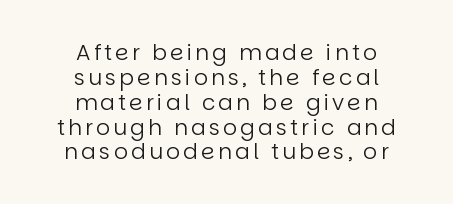
The typesetter chose a symmetrical, centered arrangement here. Rendered with straight, roman letterforms. The line-height multiplier appears low, near solid setting. Plain, unruled lines of type. The cut favours lightness, reaching ordinary text weight at its darkest.
